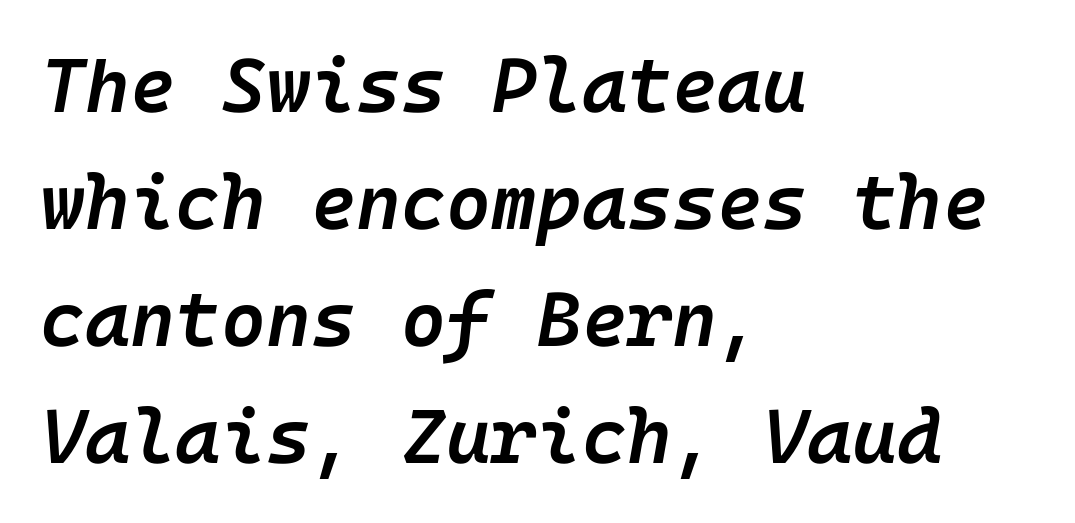
How would I describe the line gaps? Plain and ordinary. Horizontally, the lines are justified to the leading edge only. The rendering applies a slant to the glyphs. Is the letter spacing exaggerated? No — it looks like the ordinary default.
